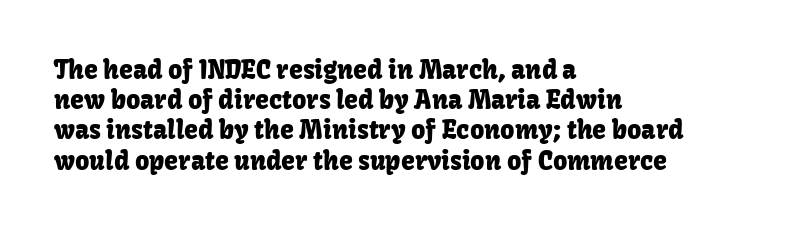
The image shows 25 px text type, upright; set left-aligned, line spacing 1.21x, normal letter spacing, not underlined.
